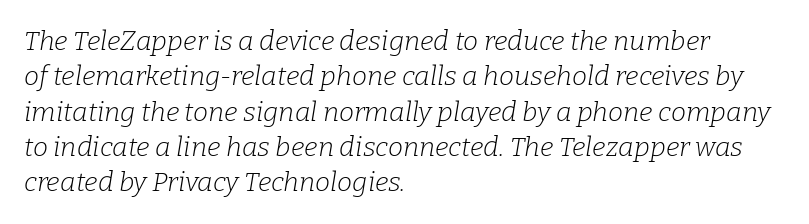
Q: Is the text bold? A: No.
Q: Is the text italic (slanted)? A: Yes, it leans right by about 9 degrees.
Q: Is the text underlined? A: No.
Q: How is the paragraph aligned? A: Left-aligned.
Q: Is the spacing between letters normal or unusually wide? A: Normal.
Q: Is the spacing between lines tight, normal or loose? A: Normal.
